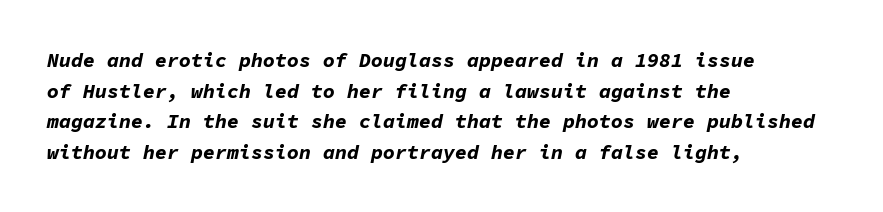
Default kerning and tracking; the words read as compact shapes. Left-aligned paragraph, ragged on the right. Anything drawn beneath the words? Only blank space. The specimen reads as italic at a glance. Typographic density is high because the face is bold. Does the leading feel generous? No, just average.
